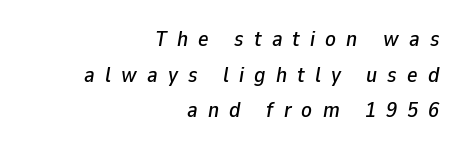
The image shows 22 px text type, italic (leaning right); set right-aligned, normal line spacing (1.62x), unusually wide letter spacing (+0.46 em), not underlined.
